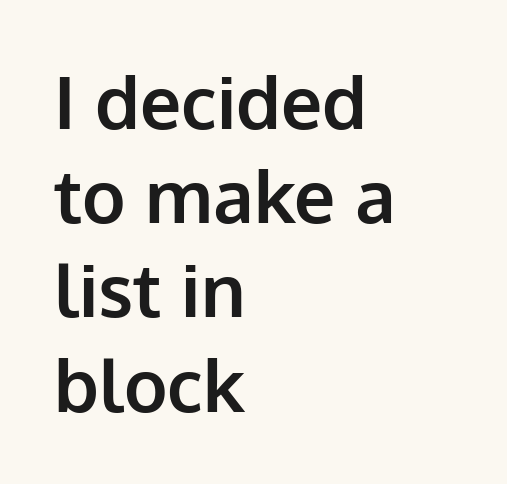
One glance says typical: line gaps are just what's usual. The axis of the letterforms is exactly vertical. Character widths vary here, with narrow letters taking less room than wide ones. The letters sit at their default tracking, neither squeezed nor spread. Does the copy run flush right? No — it runs flush left. Plain, unruled lines of type.
